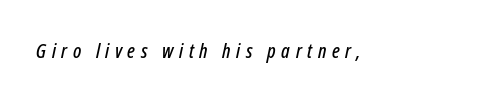
Q: Is the text italic (slanted)? A: Yes, it leans right by about 12 degrees.
Q: Is the text underlined? A: No.
Q: Is the spacing between letters normal or unusually wide? A: Unusually wide.
